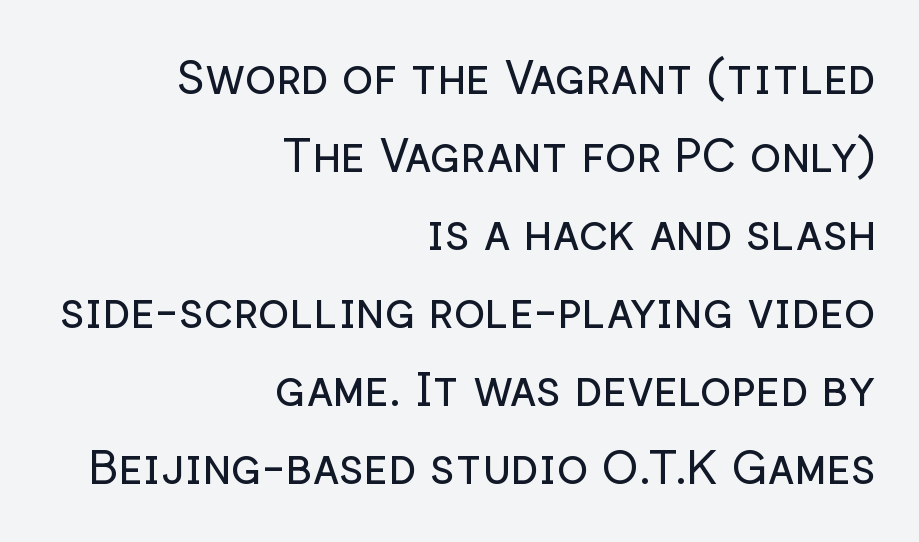
The image shows 47 px regular-weight sans-serif type, upright; set right-aligned, normal line spacing (1.66x), normal letter spacing, not underlined; low stroke contrast and a medium x-height.
